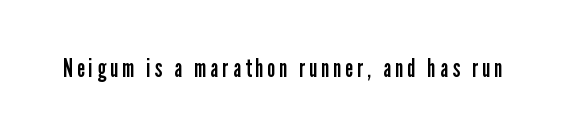
The type sits square on the baseline with zero lean. The strip under each line holds only bare page. Stroke thickness stays within the range of a standard reading face or lighter.
